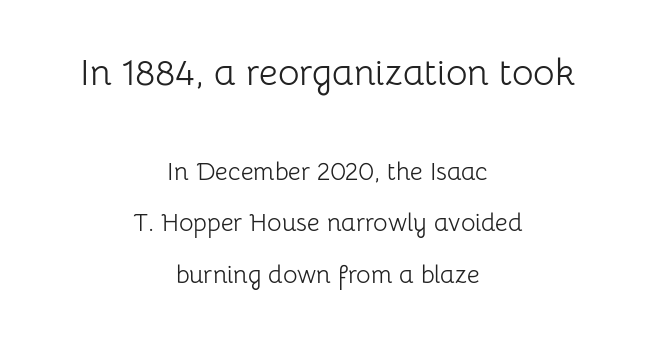
Q: Is the text bold? A: No.
Q: Is the text italic (slanted)? A: No, it is upright.
Q: Is the typeface a serif or a sans-serif typeface? A: Sans-serif.
Q: Is the text underlined? A: No.
Q: How is the paragraph aligned? A: Centered.
Q: Is the spacing between letters normal or unusually wide? A: Normal.
Q: Is the spacing between lines tight, normal or loose? A: Loose.
Q: Which block of text is set in a larger size, the first (top) or the second (bottom)? A: The first (top) one.
Q: Width (condensed, normal, or wide)? A: Normal.
Q: Stroke contrast? A: Low.
Q: x-height? A: Medium.
Q: Monospaced? A: No.
